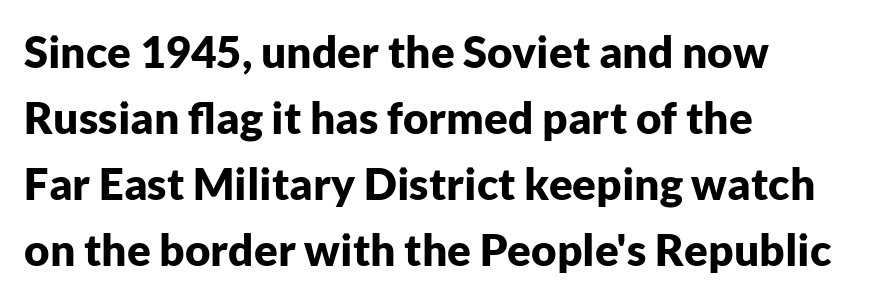
The image shows 44 px bold sans-serif type, upright; set left-aligned, normal line spacing (1.5x), normal letter spacing, not underlined; low stroke contrast and a medium x-height.
